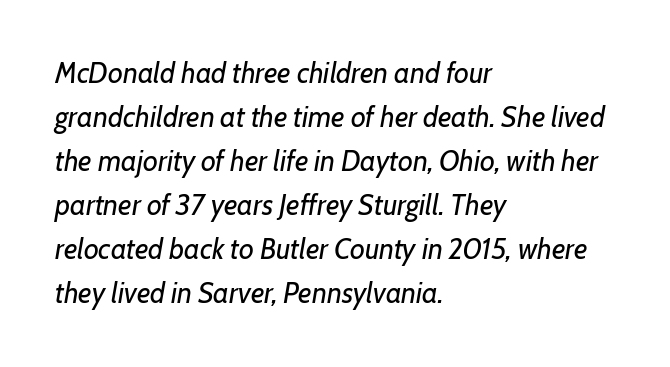
The image shows 29 px regular-weight type, italic (leaning right); set left-aligned, normal line spacing (1.52x), normal letter spacing, not underlined; low stroke contrast and a medium x-height.
